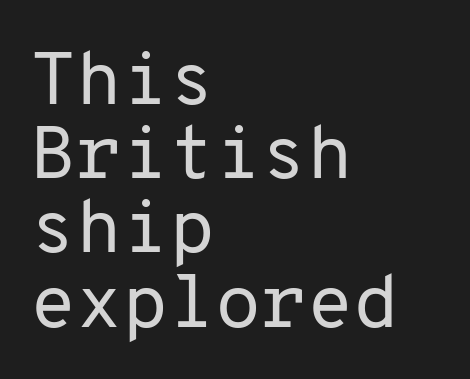
Q: Is the text bold? A: No.
Q: Is the text italic (slanted)? A: No, it is upright.
Q: Is the typeface a serif or a sans-serif typeface? A: Sans-serif.
Q: Is the text underlined? A: No.
Q: How is the paragraph aligned? A: Left-aligned.
Q: Is the spacing between letters normal or unusually wide? A: Normal.
Q: Is the spacing between lines tight, normal or loose? A: Tight.
Q: Width (condensed, normal, or wide)? A: Normal.
Q: Stroke contrast? A: Low.
Q: x-height? A: Medium.
Q: Monospaced? A: Yes.
